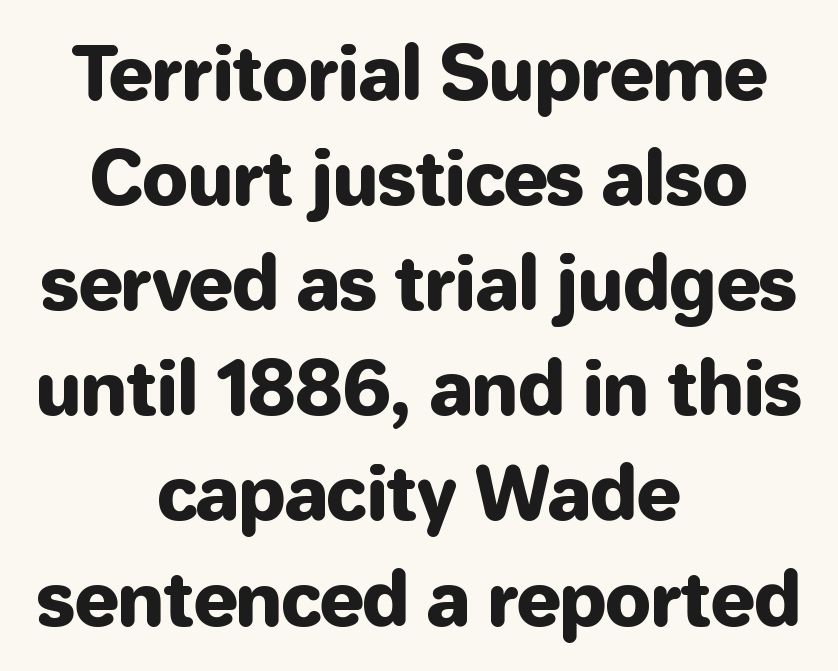
{"serif": "no", "italic": "no", "width": "normal", "stroke_contrast": "low", "x_height": "medium", "monospaced": "no", "underline": "no", "align": "center", "line_spacing": "normal", "line_spacing_ratio": 1.44, "letter_spacing": "normal", "letter_spacing_em": 0.0, "glyph_px": 73}
